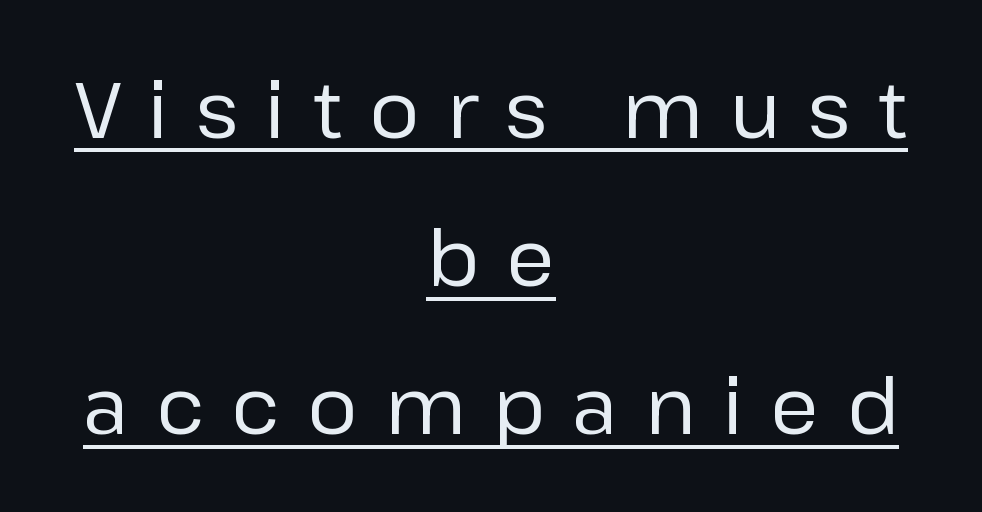
Q: Is the text bold? A: No.
Q: Is the text italic (slanted)? A: No, it is upright.
Q: Is the typeface a serif or a sans-serif typeface? A: Sans-serif.
Q: Is the text underlined? A: Yes.
Q: How is the paragraph aligned? A: Centered.
Q: Is the spacing between letters normal or unusually wide? A: Unusually wide.
Q: Is the spacing between lines tight, normal or loose? A: Loose.
Q: Width (condensed, normal, or wide)? A: Normal.
Q: Stroke contrast? A: Low.
Q: x-height? A: Medium.
Q: Monospaced? A: No.
